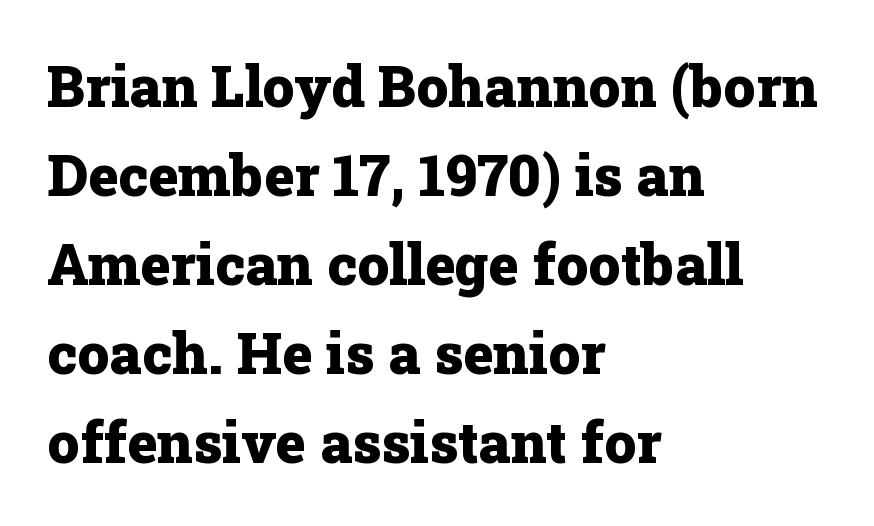
{"serif": "yes", "italic": "no", "bold": "yes", "weight": "heavy", "width": "normal", "stroke_contrast": "low", "x_height": "medium", "monospaced": "no", "underline": "no", "align": "left", "line_spacing": "normal", "line_spacing_ratio": 1.56, "letter_spacing": "normal", "letter_spacing_em": 0.0, "glyph_px": 57}
